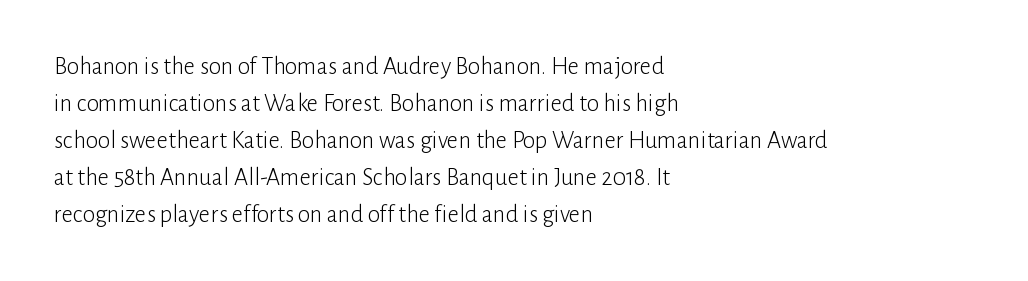
The image shows 25 px text type, upright; set left-aligned, normal line spacing (1.48x), normal letter spacing, not underlined.
